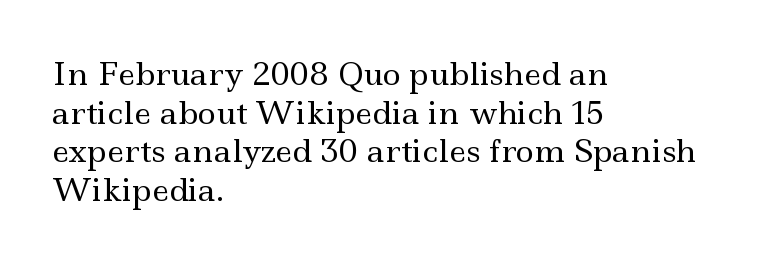
The image shows 31 px regular-weight, wide serif type, upright; set left-aligned, normal line spacing (1.25x), normal letter spacing, not underlined; a small x-height.
